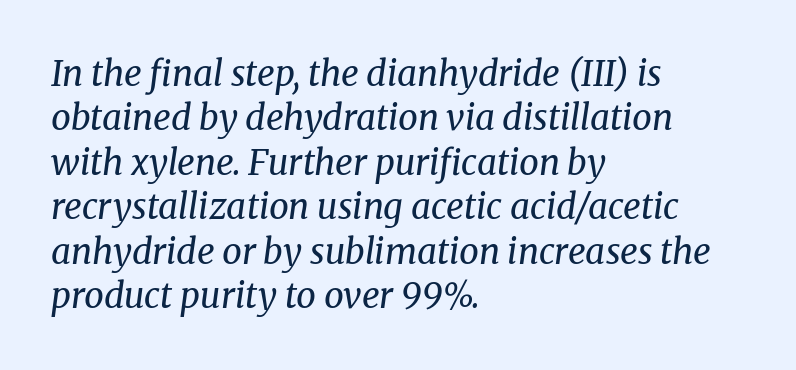
Words float on clear page, feet unadorned. Letterform terminals end in serifs throughout the passage. The letters advance in unequal steps, a hallmark of proportional type. One-word summary of the alignment: left.
